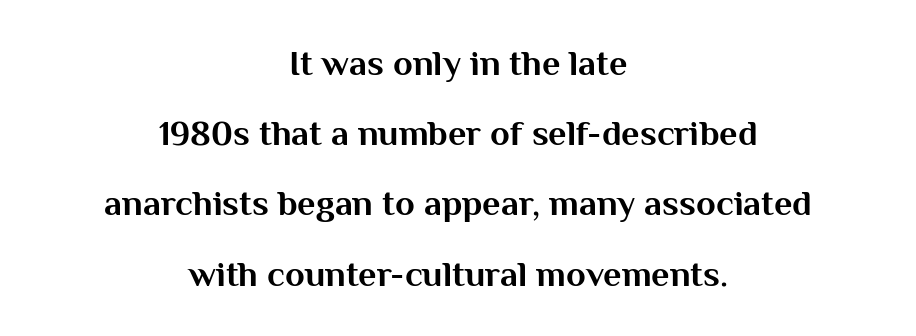
The image shows 36 px bold sans-serif type, upright; set centered, loose line spacing (1.95x), normal letter spacing, not underlined; medium stroke contrast and a medium x-height.
